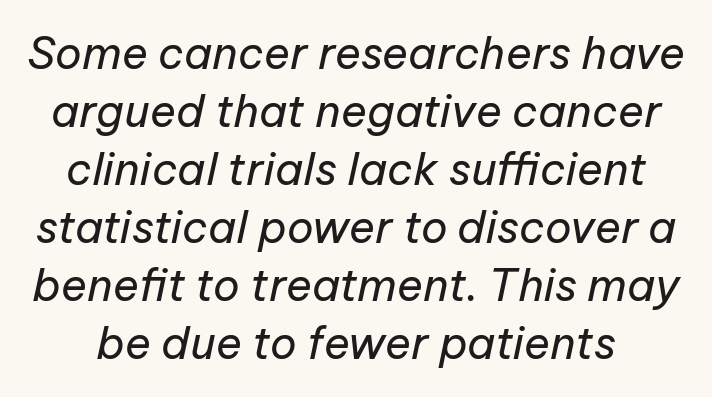
The image shows 44 px regular-weight type, italic (leaning right); set normal line spacing (1.32x), normal letter spacing, not underlined; low stroke contrast and a medium x-height.
